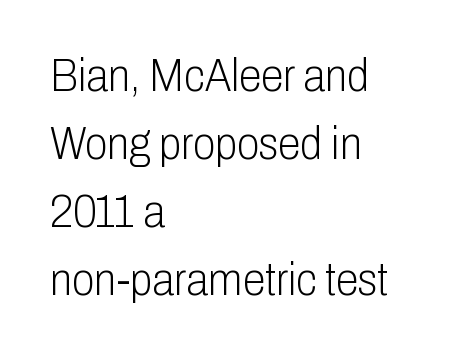
{"serif": "no", "italic": "no", "bold": "no", "weight": "light", "width": "condensed", "stroke_contrast": "low", "x_height": "medium", "monospaced": "no", "underline": "no", "align": "left", "line_spacing": "normal", "line_spacing_ratio": 1.48, "letter_spacing": "normal", "letter_spacing_em": 0.0, "glyph_px": 46}
